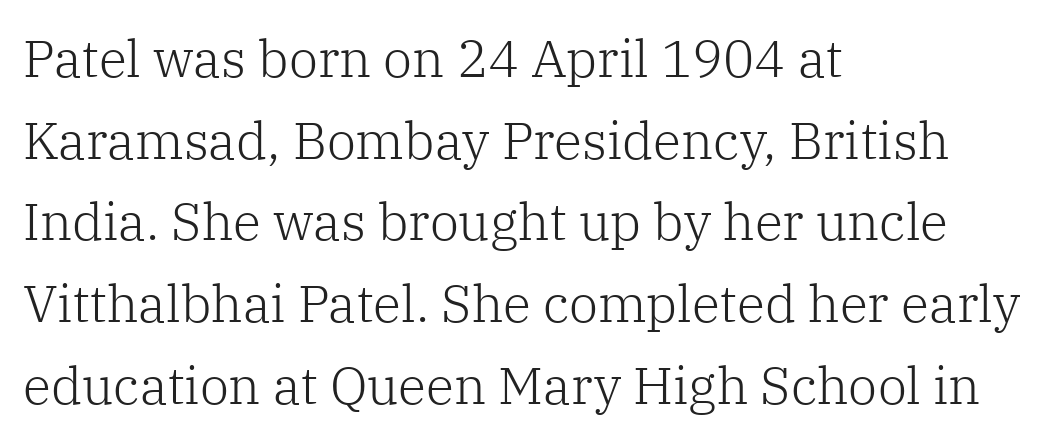
{"serif": "yes", "italic": "no", "bold": "no", "weight": "light", "width": "normal", "stroke_contrast": "low", "x_height": "medium", "monospaced": "no", "underline": "no", "align": "left", "line_spacing": "normal", "line_spacing_ratio": 1.57, "letter_spacing": "normal", "letter_spacing_em": 0.0, "glyph_px": 52}
